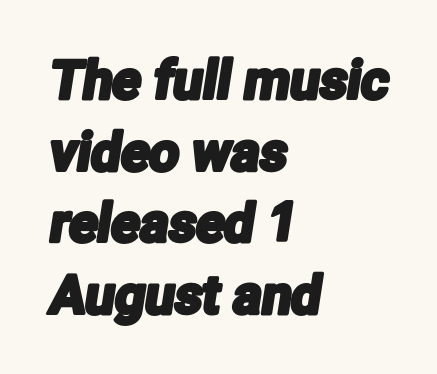
Q: Is the typeface a serif or a sans-serif typeface? A: Sans-serif.
Q: Is the text underlined? A: No.
Q: How is the paragraph aligned? A: Left-aligned.
Q: Is the spacing between letters normal or unusually wide? A: Normal.
Q: Is the spacing between lines tight, normal or loose? A: Normal.
Q: Width (condensed, normal, or wide)? A: Condensed.
Q: Stroke contrast? A: Low.
Q: x-height? A: Medium.
Q: Monospaced? A: No.
